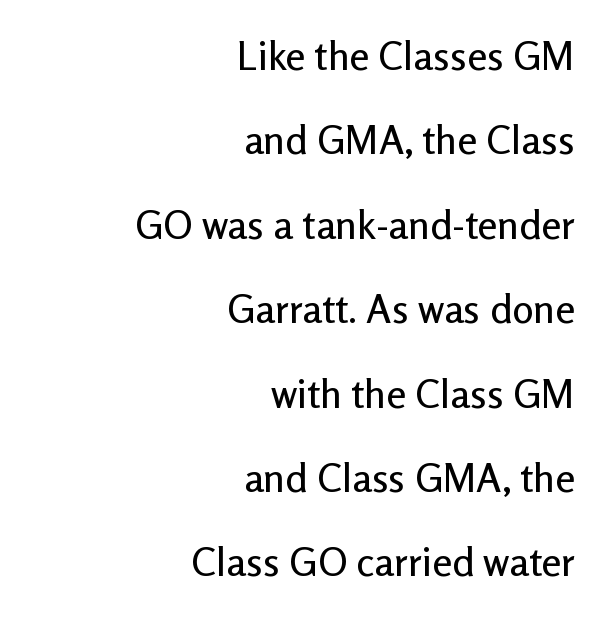
Q: Is the text italic (slanted)? A: No, it is upright.
Q: Is the typeface a serif or a sans-serif typeface? A: Sans-serif.
Q: Is the text underlined? A: No.
Q: How is the paragraph aligned? A: Right-aligned.
Q: Is the spacing between letters normal or unusually wide? A: Normal.
Q: Is the spacing between lines tight, normal or loose? A: Loose.
Q: Width (condensed, normal, or wide)? A: Normal.
Q: Stroke contrast? A: Low.
Q: x-height? A: Medium.
Q: Monospaced? A: No.
